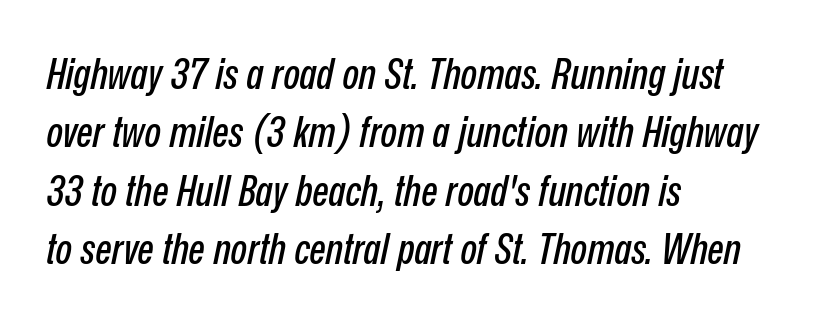
The image shows 43 px condensed type, italic (leaning right); set left-aligned, normal line spacing (1.36x), normal letter spacing, not underlined; low stroke contrast and a medium x-height.
